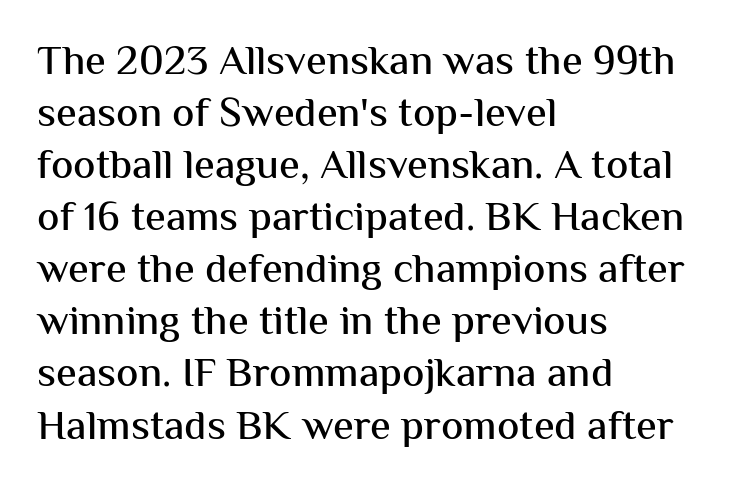
Q: Is the text italic (slanted)? A: No, it is upright.
Q: Is the typeface a serif or a sans-serif typeface? A: Sans-serif.
Q: Is the text underlined? A: No.
Q: How is the paragraph aligned? A: Left-aligned.
Q: Is the spacing between letters normal or unusually wide? A: Normal.
Q: Width (condensed, normal, or wide)? A: Normal.
Q: Stroke contrast? A: Medium.
Q: x-height? A: Medium.
Q: Monospaced? A: No.
